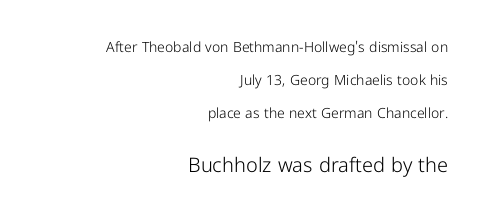
Q: Is the text bold? A: No.
Q: Is the text italic (slanted)? A: No, it is upright.
Q: Is the text underlined? A: No.
Q: How is the paragraph aligned? A: Right-aligned.
Q: Is the spacing between letters normal or unusually wide? A: Normal.
Q: Is the spacing between lines tight, normal or loose? A: Loose.
Q: Which block of text is set in a larger size, the first (top) or the second (bottom)? A: The second (bottom) one.
